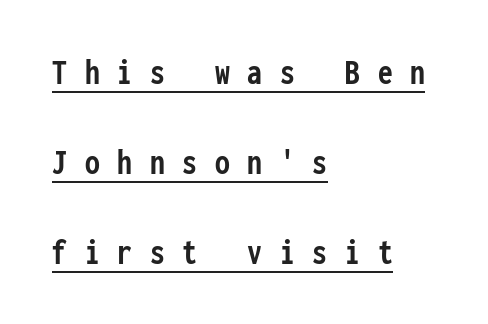
Q: Is the text bold? A: Yes.
Q: Is the text italic (slanted)? A: No, it is upright.
Q: Is the typeface a serif or a sans-serif typeface? A: Sans-serif.
Q: Is the text underlined? A: Yes.
Q: How is the paragraph aligned? A: Left-aligned.
Q: Is the spacing between letters normal or unusually wide? A: Unusually wide.
Q: Is the spacing between lines tight, normal or loose? A: Loose.
Q: Width (condensed, normal, or wide)? A: Condensed.
Q: Stroke contrast? A: Low.
Q: x-height? A: Medium.
Q: Monospaced? A: Yes.
